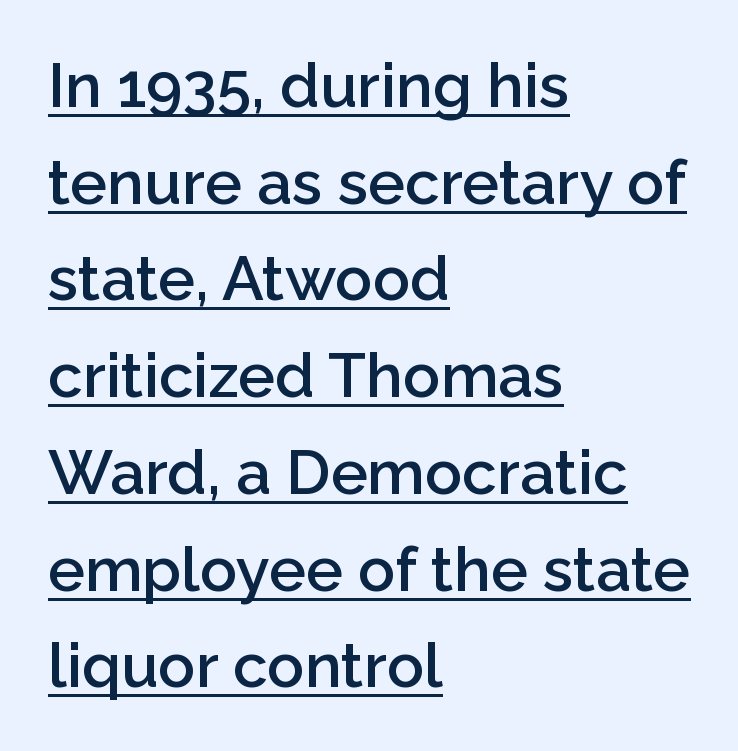
The image shows 62 px semibold sans-serif type, upright; set left-aligned, normal line spacing (1.56x), normal letter spacing, underlined; low stroke contrast and a medium x-height.
